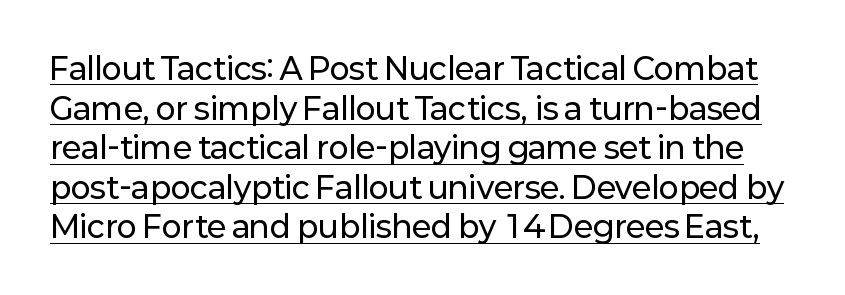
Q: Is the text italic (slanted)? A: No, it is upright.
Q: Is the typeface a serif or a sans-serif typeface? A: Sans-serif.
Q: Is the text underlined? A: Yes.
Q: Is the spacing between letters normal or unusually wide? A: Normal.
Q: Is the spacing between lines tight, normal or loose? A: Normal.
Q: Width (condensed, normal, or wide)? A: Normal.
Q: Stroke contrast? A: Low.
Q: x-height? A: Medium.
Q: Monospaced? A: No.
